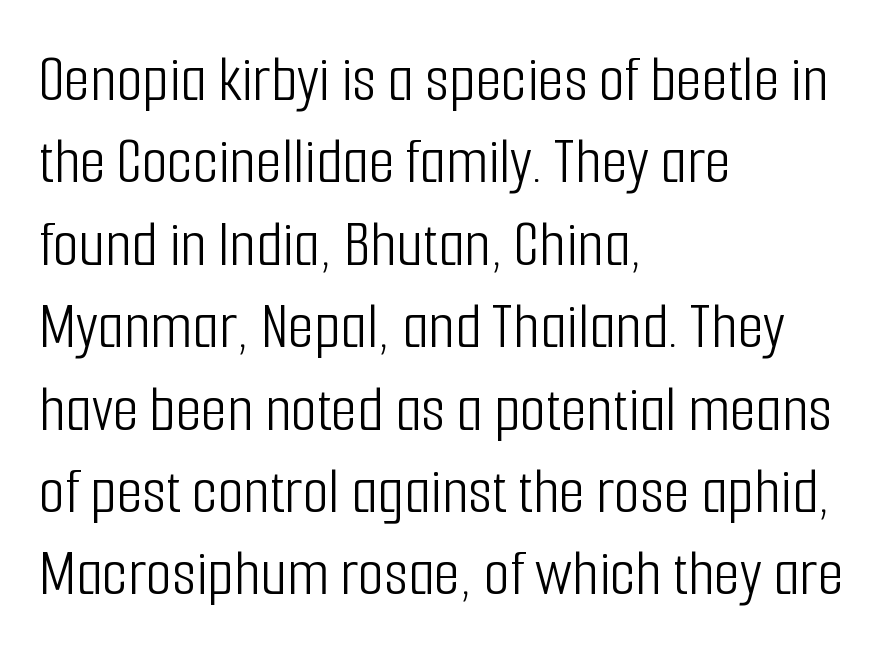
The image shows 67 px light, condensed sans-serif type, upright; set left-aligned, line spacing 1.23x, normal letter spacing, not underlined; low stroke contrast and a medium x-height.
